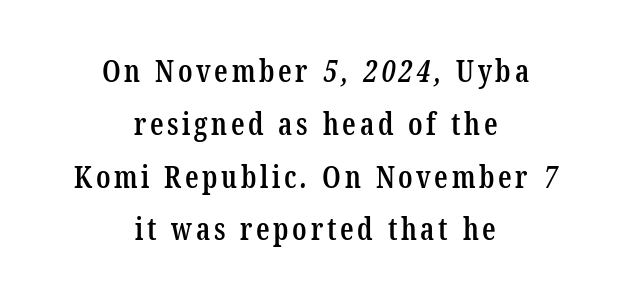
{"serif": "yes", "bold": "semi", "weight": "semibold", "width": "condensed", "stroke_contrast": "low", "x_height": "medium", "monospaced": "no", "underline": "no", "align": "center", "line_spacing_ratio": 1.76, "glyph_px": 30}
